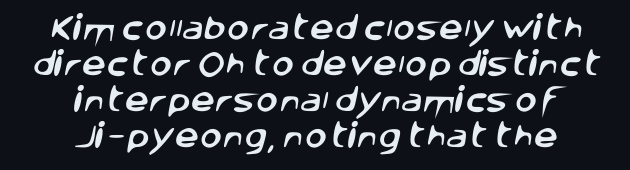
{"underline": "no", "align": "center", "line_spacing": "normal", "line_spacing_ratio": 1.33, "letter_spacing": "normal", "letter_spacing_em": 0.0, "glyph_px": 27}
